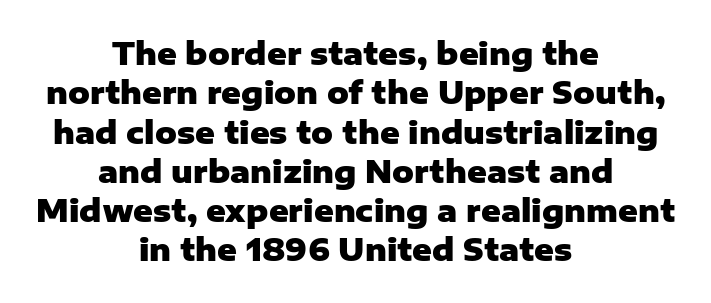
The image shows 30 px heavy sans-serif type, upright; set centered, normal line spacing (1.31x), normal letter spacing, not underlined; low stroke contrast and a medium x-height.
